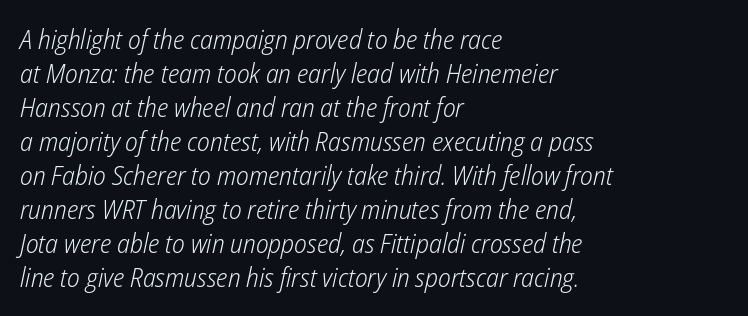
Q: Is the text bold? A: No.
Q: Is the text italic (slanted)? A: Yes, it leans right by about 12 degrees.
Q: Is the text underlined? A: No.
Q: How is the paragraph aligned? A: Left-aligned.
Q: Is the spacing between letters normal or unusually wide? A: Normal.
Q: Is the spacing between lines tight, normal or loose? A: Normal.
